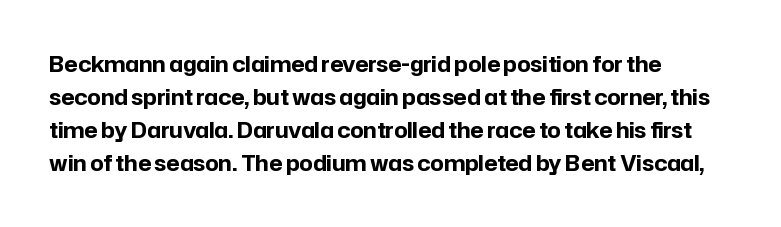
{"italic": "no", "bold": "yes", "underline": "no", "align": "left", "line_spacing": "normal", "line_spacing_ratio": 1.57, "letter_spacing": "normal", "letter_spacing_em": 0.0, "glyph_px": 21}
